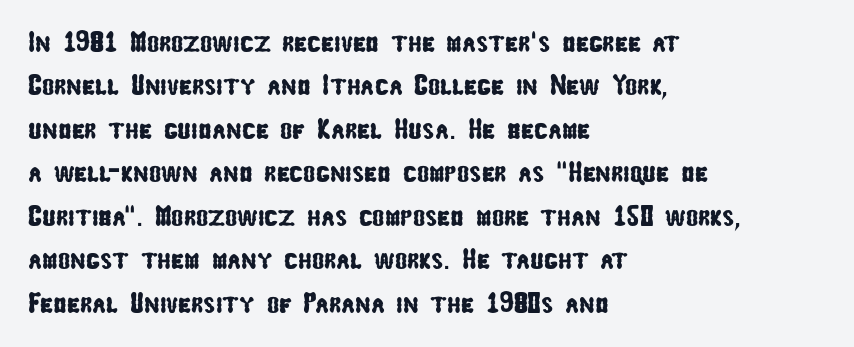
{"serif": "no", "width": "condensed", "stroke_contrast": "low", "x_height": "medium", "monospaced": "no", "underline": "no", "align": "left", "line_spacing": "normal", "line_spacing_ratio": 1.5, "letter_spacing": "normal", "letter_spacing_em": 0.0, "glyph_px": 29}
